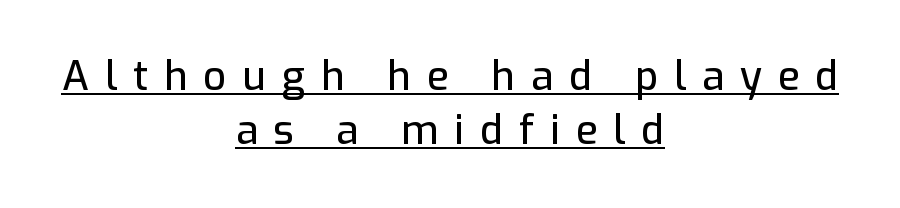
The image shows 40 px sans-serif type, upright; set centered, normal line spacing (1.36x), unusually wide letter spacing (+0.4 em), underlined; low stroke contrast and a medium x-height.
